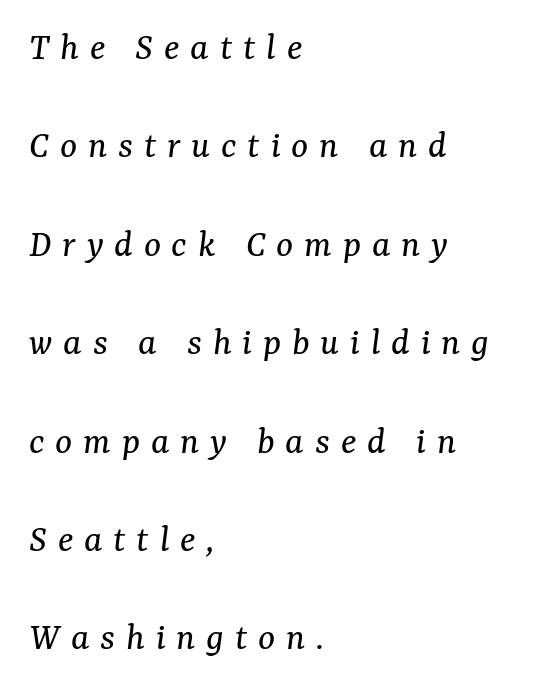
Heaviness? Minimal to ordinary, like unemphasized prose. Caption: expanded tracking, letters set apart. Interline gaps are noticeably wide in this sample. Varying glyph widths throughout — classic text-font behaviour. When letters slant like this, we call the style italic.
